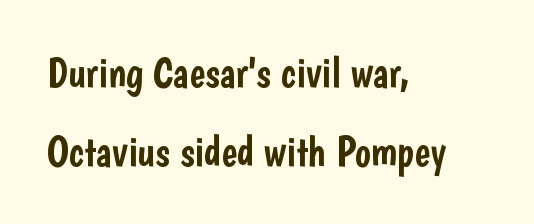
The image shows 42 px condensed sans-serif type, upright; set left-aligned, line spacing 1.88x, normal letter spacing, not underlined; low stroke contrast and a medium x-height.
